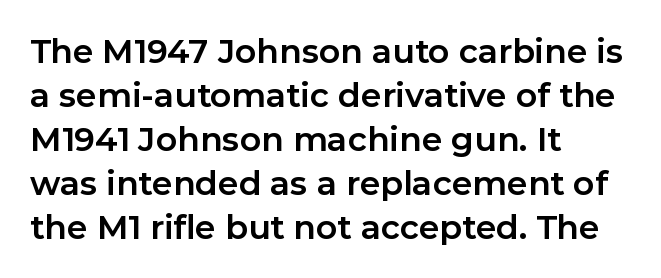
Q: Is the text bold? A: Yes.
Q: Is the text italic (slanted)? A: No, it is upright.
Q: Is the typeface a serif or a sans-serif typeface? A: Sans-serif.
Q: Is the text underlined? A: No.
Q: How is the paragraph aligned? A: Left-aligned.
Q: Is the spacing between letters normal or unusually wide? A: Normal.
Q: Is the spacing between lines tight, normal or loose? A: Normal.
Q: Width (condensed, normal, or wide)? A: Normal.
Q: Stroke contrast? A: Low.
Q: x-height? A: Medium.
Q: Monospaced? A: No.
